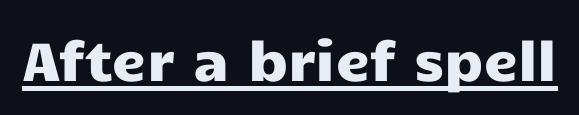
{"serif": "no", "italic": "no", "width": "wide", "stroke_contrast": "low", "x_height": "medium", "monospaced": "no", "underline": "yes", "letter_spacing": "normal", "letter_spacing_em": 0.0, "glyph_px": 54}
